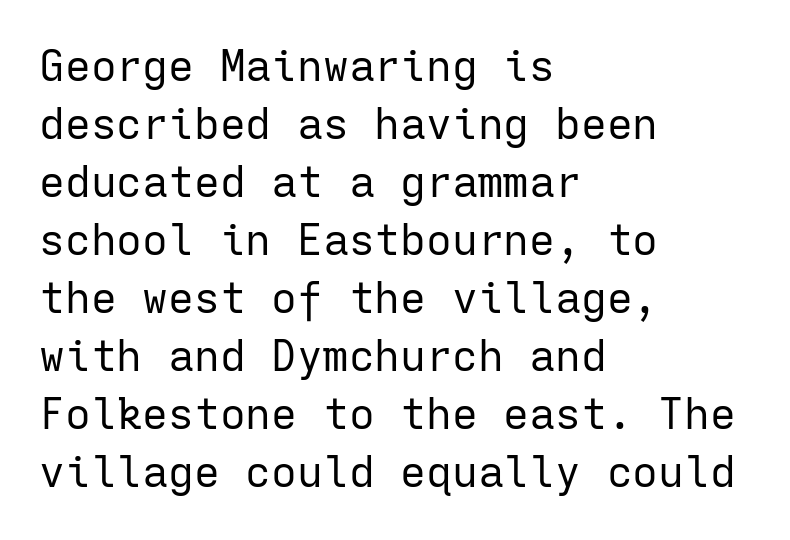
The specimen omits any rule beneath the text block's lines. A typesetter would call this monospace, since all characters share one set width. The axis of the letterforms is exactly vertical. On a weight scale, this lands at 450 or below. Examine the stroke ends and you'll find no serifs. Which margin do the lines hug? The left one — the right edge is uneven.
